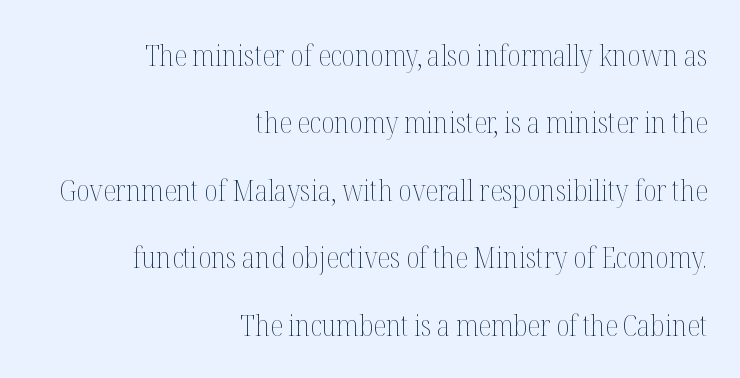
The image shows 30 px thin, condensed type, upright; set right-aligned, loose line spacing (2.25x), normal letter spacing, not underlined; medium stroke contrast and a medium x-height.
